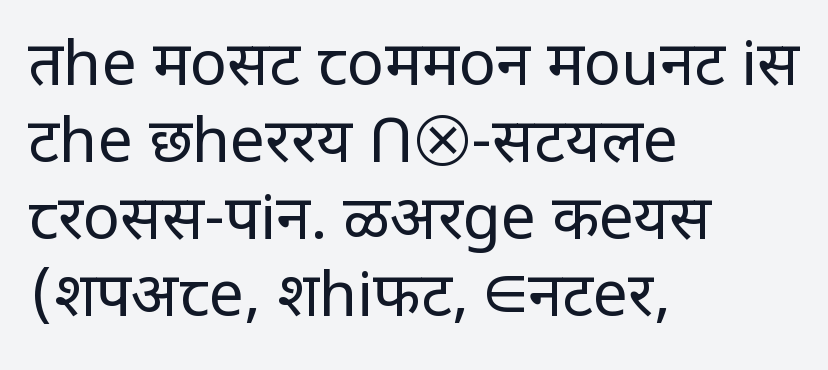
The image shows 62 px regular-weight sans-serif type, upright; set left-aligned, line spacing 1.24x, normal letter spacing, not underlined; low stroke contrast and a large x-height.
